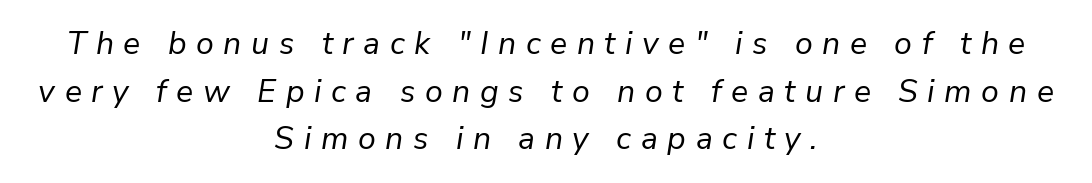
Q: Is the text bold? A: No.
Q: Is the text italic (slanted)? A: Yes, it leans right by about 9 degrees.
Q: Is the text underlined? A: No.
Q: How is the paragraph aligned? A: Centered.
Q: Is the spacing between letters normal or unusually wide? A: Unusually wide.
Q: Is the spacing between lines tight, normal or loose? A: Normal.
Q: Width (condensed, normal, or wide)? A: Normal.
Q: Stroke contrast? A: Low.
Q: x-height? A: Medium.
Q: Monospaced? A: No.
